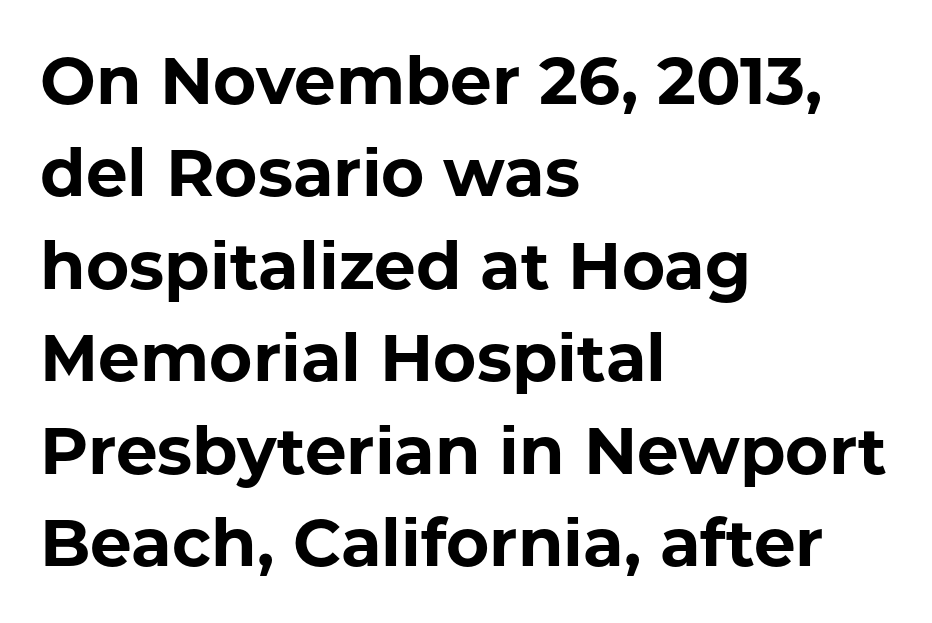
Descenders are the only things crossing below the line. The font's upright variant was chosen for this text. Horizontal alignment here is leftward, the default for most running prose. A typesetter would label this face a sans.
